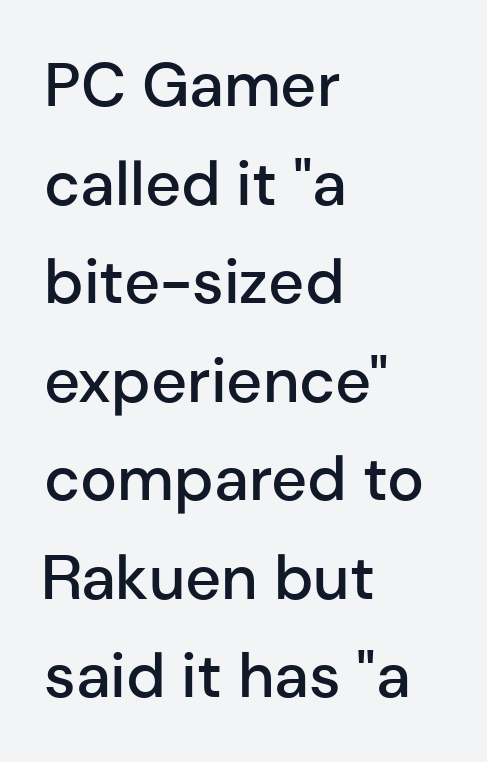
The image shows 62 px semibold sans-serif type, upright; set left-aligned, normal line spacing (1.59x), normal letter spacing, not underlined; low stroke contrast and a medium x-height.
